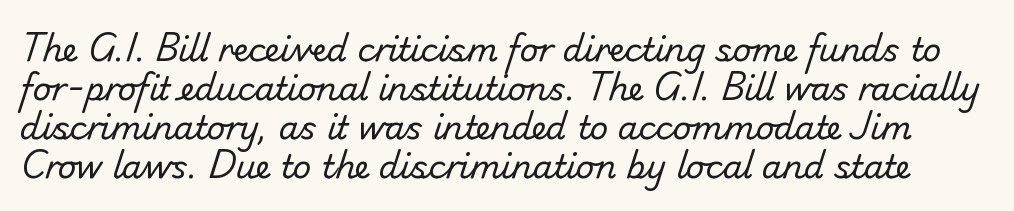
Q: Is the text bold? A: No.
Q: Is the typeface a serif or a sans-serif typeface? A: Sans-serif.
Q: Is the text underlined? A: No.
Q: Is the spacing between letters normal or unusually wide? A: Normal.
Q: Width (condensed, normal, or wide)? A: Normal.
Q: Stroke contrast? A: Low.
Q: x-height? A: Small.
Q: Monospaced? A: No.
